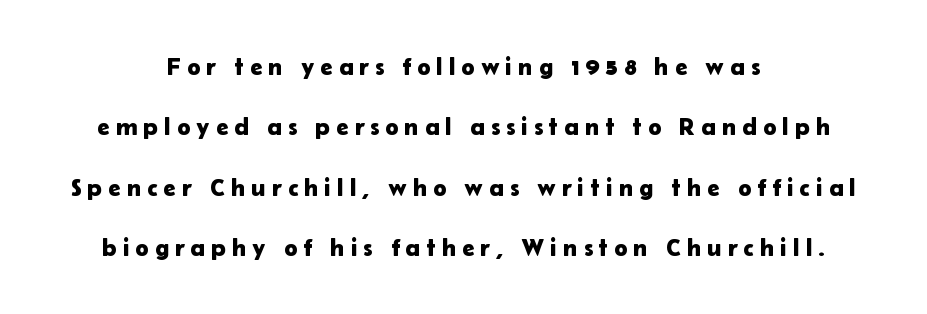
The image shows 25 px text type, upright; set centered, loose line spacing (2.42x), unusually wide letter spacing (+0.24 em), not underlined.
